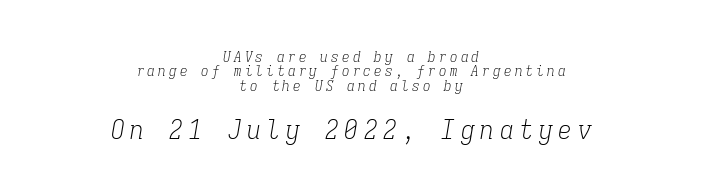
The image shows 27 px text type, italic (leaning right); set centered, tight line spacing (0.96x), unusually wide letter spacing (+0.22 em), not underlined; the second (bottom) block is 1.8x larger.
